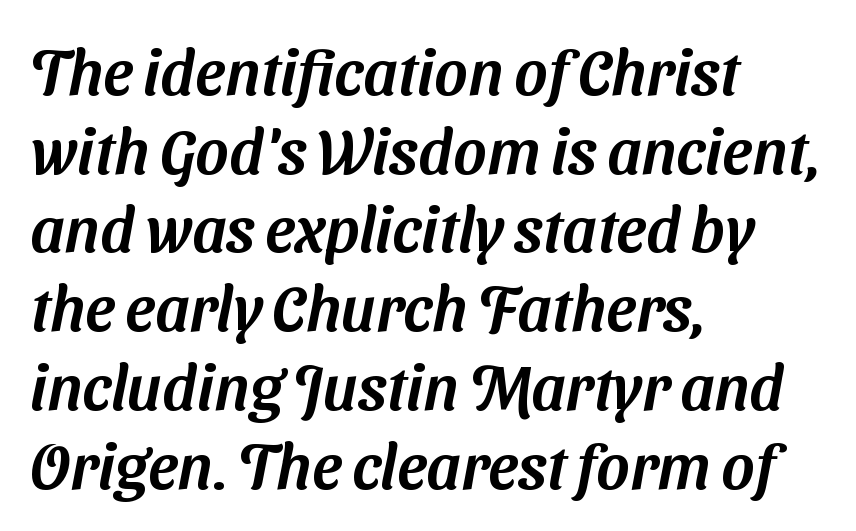
In terms of letterspacing, this is plain default setting. The letters advance in unequal steps, a hallmark of proportional type. A bare baseline throughout the passage. The rows are spaced the way most documents space them. The rendering shows plain stroke endings on the letterforms — a sans-serif design.
